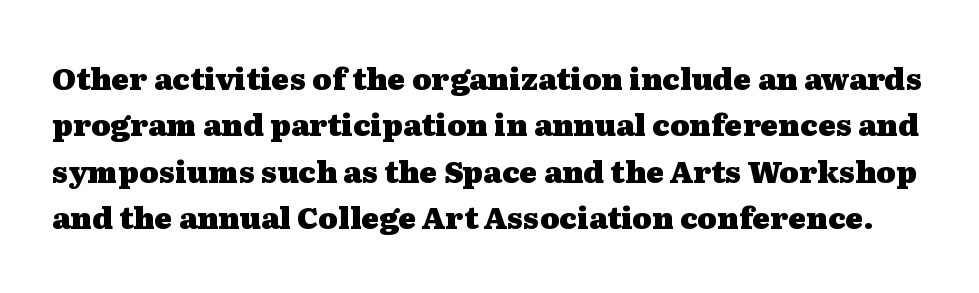
The image shows 30 px heavy, wide serif type, upright; set normal line spacing (1.55x), normal letter spacing, not underlined; medium stroke contrast and a medium x-height.
